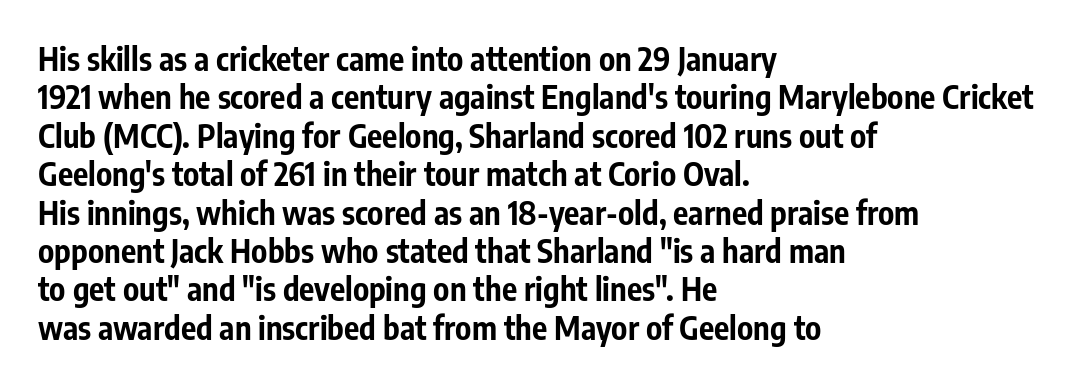
Q: Is the text bold? A: Yes.
Q: Is the text italic (slanted)? A: No, it is upright.
Q: Is the typeface a serif or a sans-serif typeface? A: Sans-serif.
Q: Is the text underlined? A: No.
Q: How is the paragraph aligned? A: Left-aligned.
Q: Is the spacing between letters normal or unusually wide? A: Normal.
Q: Width (condensed, normal, or wide)? A: Condensed.
Q: Stroke contrast? A: Low.
Q: x-height? A: Medium.
Q: Monospaced? A: No.
